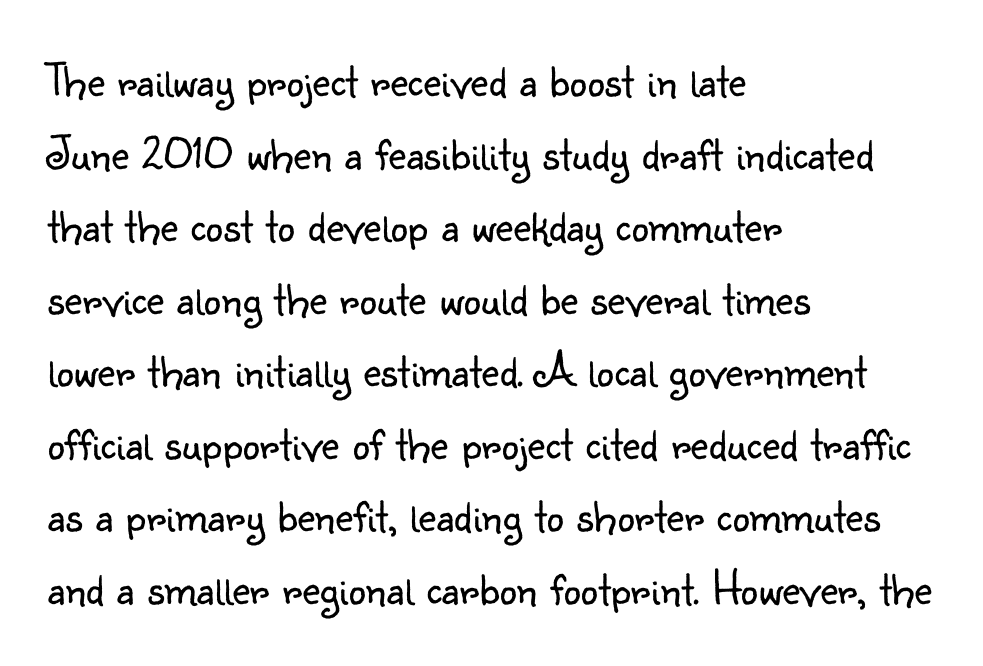
The image shows 49 px light sans-serif type, upright; set left-aligned, normal line spacing (1.48x), normal letter spacing, not underlined; low stroke contrast and a small x-height.
